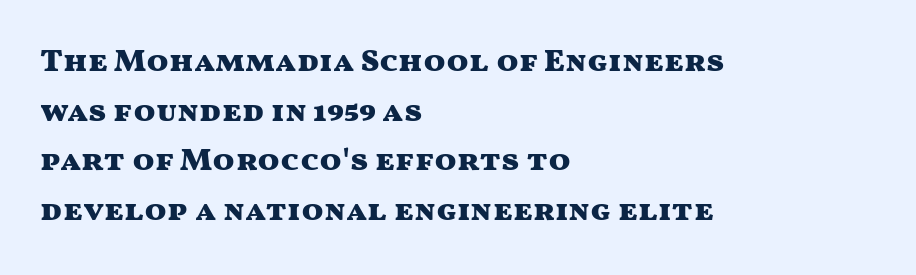
Q: Is the text bold? A: Yes.
Q: Is the text italic (slanted)? A: No, it is upright.
Q: Is the typeface a serif or a sans-serif typeface? A: Sans-serif.
Q: Is the text underlined? A: No.
Q: How is the paragraph aligned? A: Left-aligned.
Q: Is the spacing between letters normal or unusually wide? A: Normal.
Q: Is the spacing between lines tight, normal or loose? A: Normal.
Q: Width (condensed, normal, or wide)? A: Wide.
Q: Stroke contrast? A: Medium.
Q: x-height? A: Medium.
Q: Monospaced? A: No.
